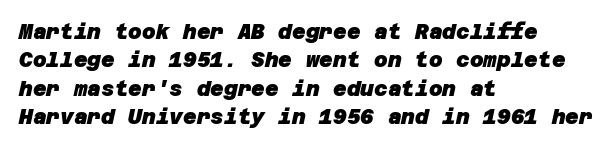
{"bold": "yes", "underline": "no", "align": "left", "line_spacing": "normal", "line_spacing_ratio": 1.35, "letter_spacing": "normal", "letter_spacing_em": 0.0, "glyph_px": 21}
